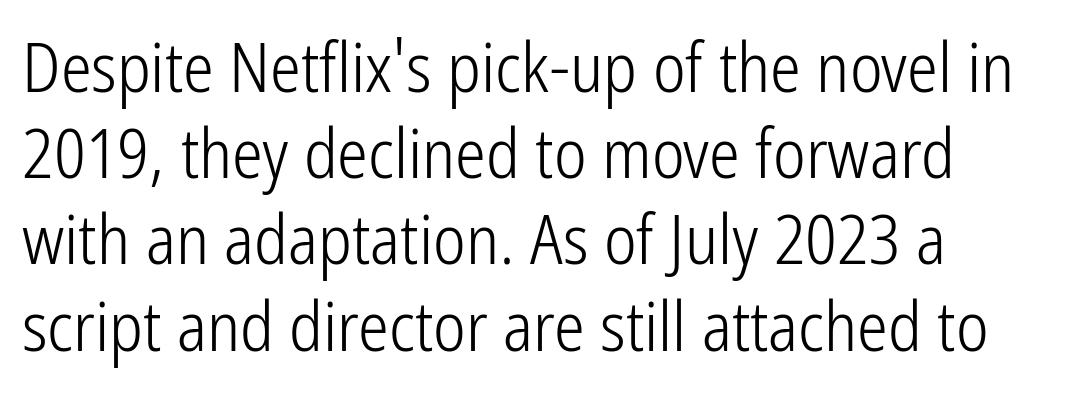
Think of a printed novel: that variable character pitch is what you see here. Only glyphs here, with clear space below each row. This rendering uses left alignment, leaving the right contour irregular. Ascenders rise straight up at ninety degrees. Vertically, the passage feels balanced, rows spaced as you'd expect. Heaviness? Minimal to ordinary, like unemphasized prose.
